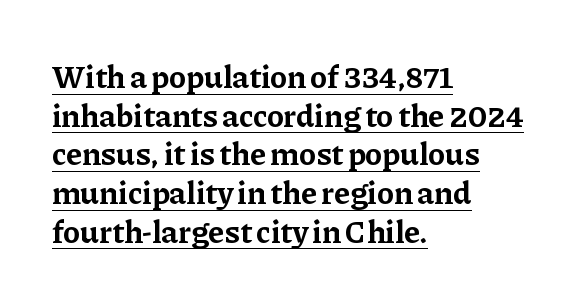
The image shows 32 px bold serif type, upright; set left-aligned, line spacing 1.21x, normal letter spacing, underlined; low stroke contrast and a medium x-height.
